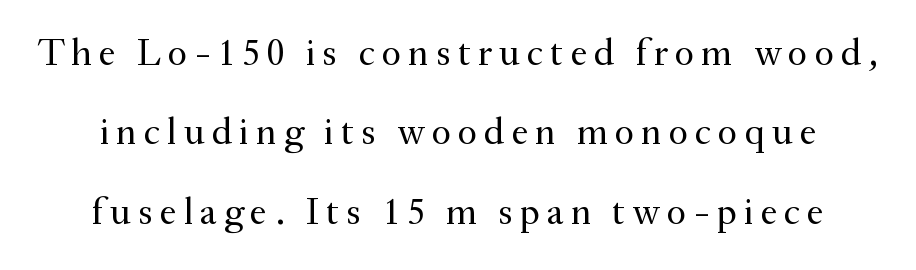
The image shows 38 px regular-weight serif type, upright; set loose line spacing (2.09x), not underlined; medium stroke contrast and a small x-height.
